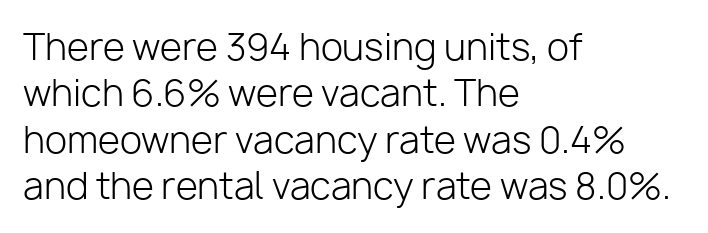
Honestly, the letter spacing is just normal — you wouldn't notice it. The characters are drawn with everyday or finer stroke widths. The line-height multiplier appears to be the usual default. Plain, unruled lines of type. Varying glyph widths throughout — classic text-font behaviour.
